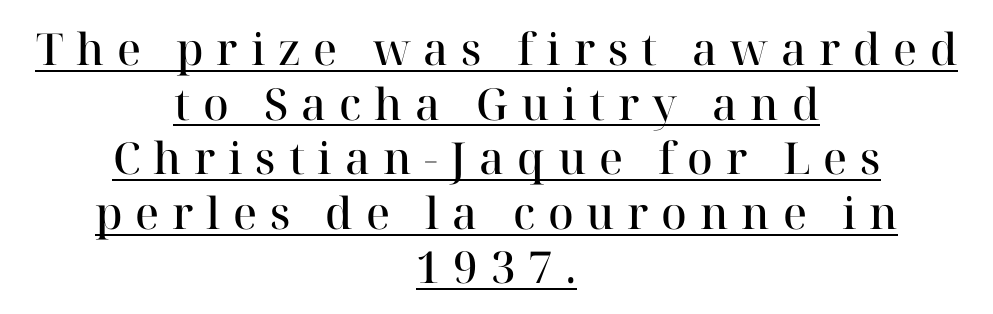
The image shows 44 px semibold serif type, upright; set centered, line spacing 1.24x, unusually wide letter spacing (+0.29 em), underlined; high stroke contrast and a medium x-height.
